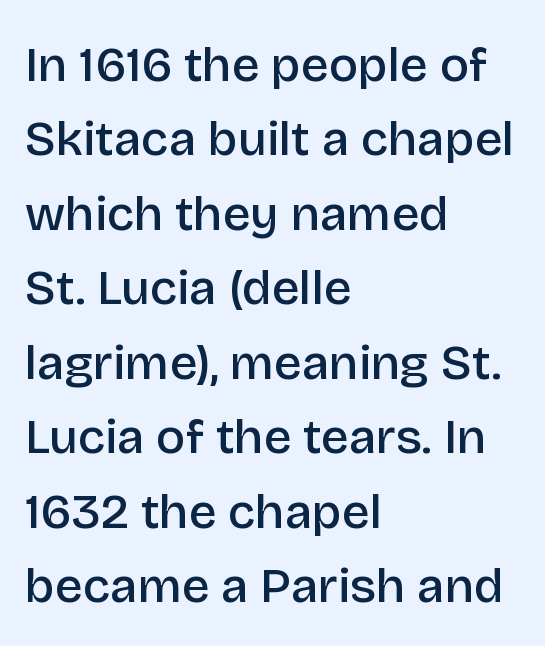
Reading down the column, the eye jumps a familiar distance to each next line. Is the type bold? Partly — it's a semibold, heavier than regular but not fully bold. Caption: multi-line text, flush left, ragged right. Beneath every word, the page is bare. Does extra space separate the letters? No, they use regular spacing. You could not count columns in this text — the font is proportionally spaced.
